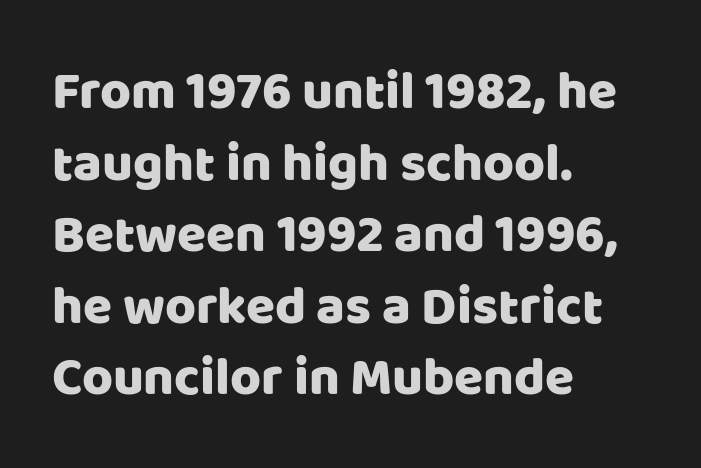
The image shows 53 px sans-serif type, upright; set left-aligned, normal line spacing (1.35x), normal letter spacing, not underlined; low stroke contrast and a large x-height.
